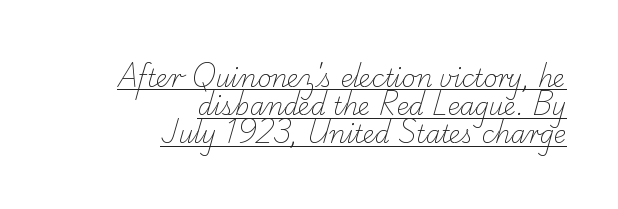
The image shows 24 px text type; set right-aligned, line spacing 1.17x, normal letter spacing, underlined.
